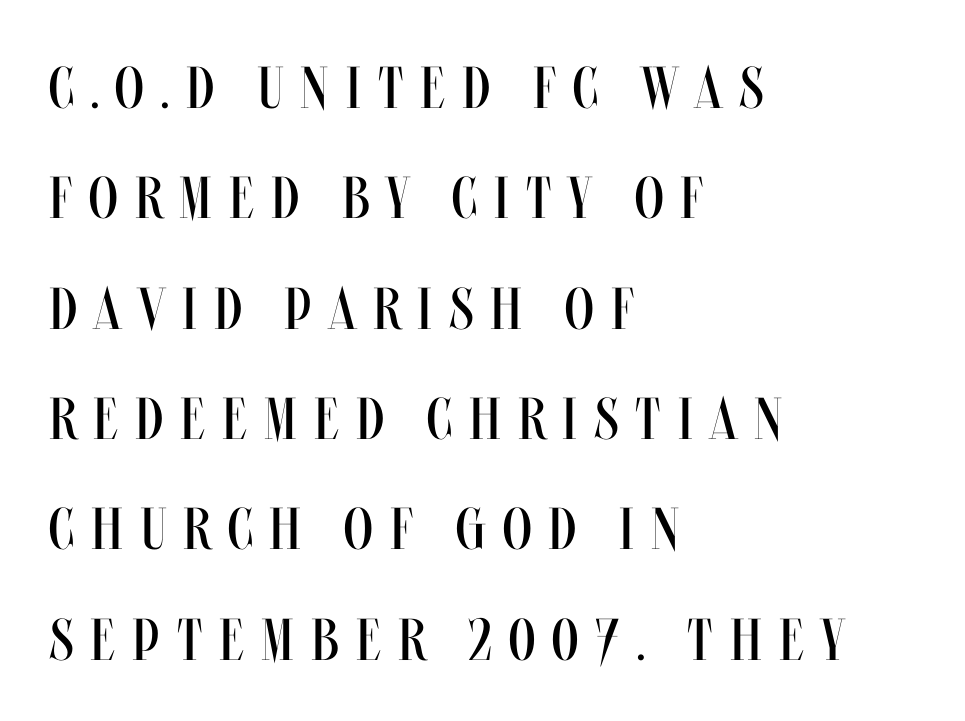
Q: Is the text bold? A: No.
Q: Is the text italic (slanted)? A: No, it is upright.
Q: Is the text underlined? A: No.
Q: How is the paragraph aligned? A: Left-aligned.
Q: Is the spacing between letters normal or unusually wide? A: Unusually wide.
Q: Width (condensed, normal, or wide)? A: Condensed.
Q: Stroke contrast? A: Medium.
Q: x-height? A: Large.
Q: Monospaced? A: No.
